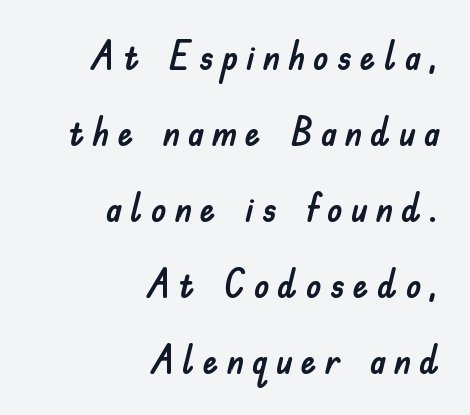
The image shows 39 px sans-serif type; set right-aligned, loose line spacing (1.95x), unusually wide letter spacing (+0.21 em), not underlined; low stroke contrast and a small x-height.
